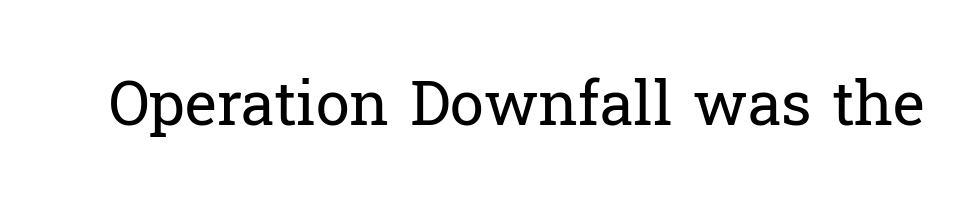
The image shows 61 px regular-weight serif type, upright; set normal letter spacing, not underlined; low stroke contrast and a medium x-height.
